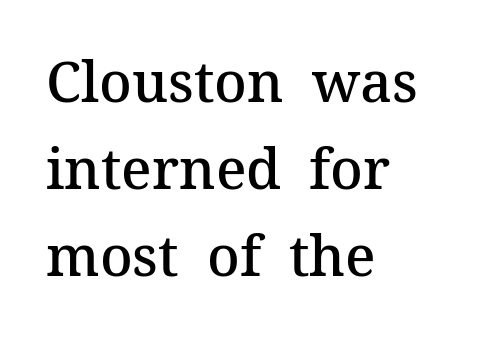
Tall strokes in this sample are plumb rather than angled. How are the letters spaced? Ordinarily, with no added tracking. A typesetter would call this leading conventional body-copy spacing. I'd describe the lettering as semibold — firm but not a full bold. Does the type have serifs? Yes, each stem ends in a small foot. Line beginnings align vertically; line endings do not.
